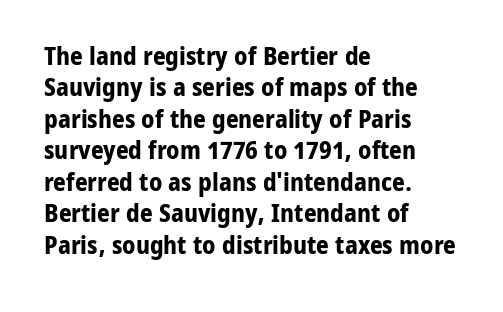
Q: Is the text bold? A: Yes.
Q: Is the text italic (slanted)? A: No, it is upright.
Q: Is the text underlined? A: No.
Q: How is the paragraph aligned? A: Left-aligned.
Q: Is the spacing between letters normal or unusually wide? A: Normal.
Q: Is the spacing between lines tight, normal or loose? A: Normal.
